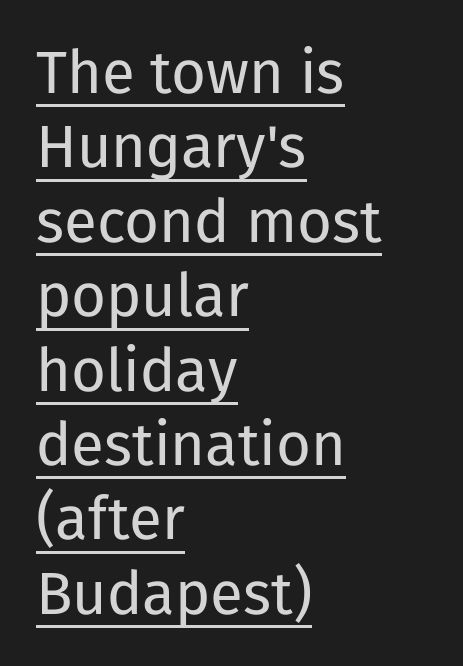
Q: Is the text bold? A: No.
Q: Is the text italic (slanted)? A: No, it is upright.
Q: Is the typeface a serif or a sans-serif typeface? A: Sans-serif.
Q: Is the text underlined? A: Yes.
Q: How is the paragraph aligned? A: Left-aligned.
Q: Is the spacing between letters normal or unusually wide? A: Normal.
Q: Width (condensed, normal, or wide)? A: Normal.
Q: Stroke contrast? A: Low.
Q: x-height? A: Medium.
Q: Monospaced? A: No.
